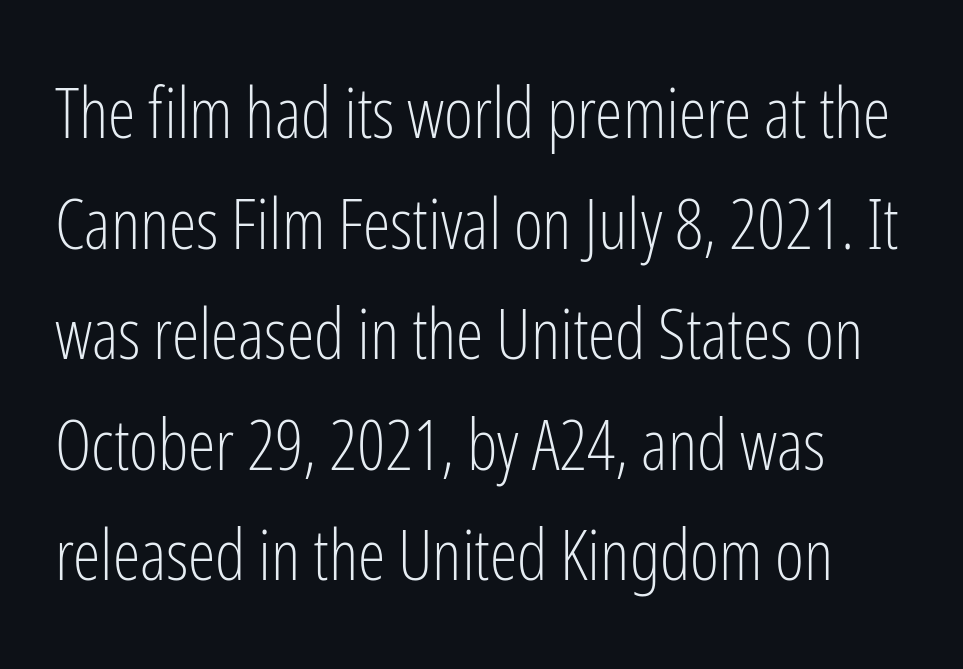
The image shows 70 px light, condensed sans-serif type, upright; set normal line spacing (1.58x), normal letter spacing, not underlined; low stroke contrast and a medium x-height.
